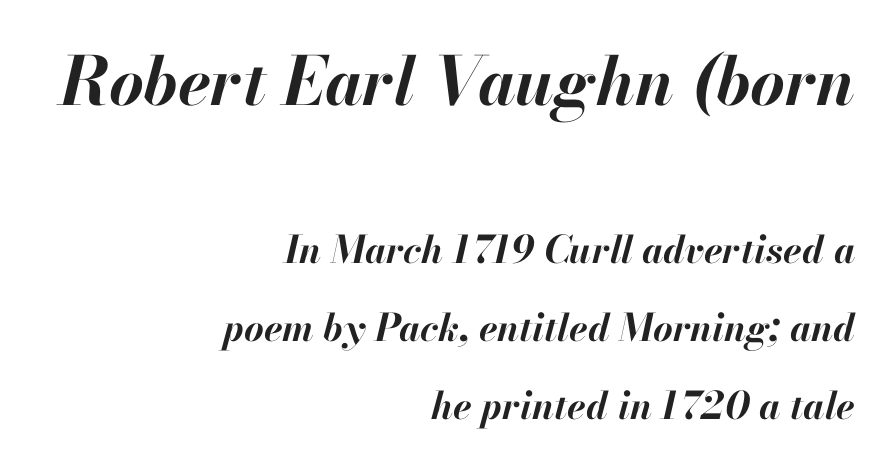
{"italic": "yes", "lean": "right", "slant_degrees": 13, "bold": "yes", "weight": "bold", "width": "normal", "stroke_contrast": "high", "x_height": "small", "monospaced": "no", "underline": "no", "align": "right", "line_spacing": "loose", "line_spacing_ratio": 2.05, "letter_spacing": "normal", "letter_spacing_em": 0.0, "larger_block": "first", "size_ratio": 1.76, "glyph_px": 67}
